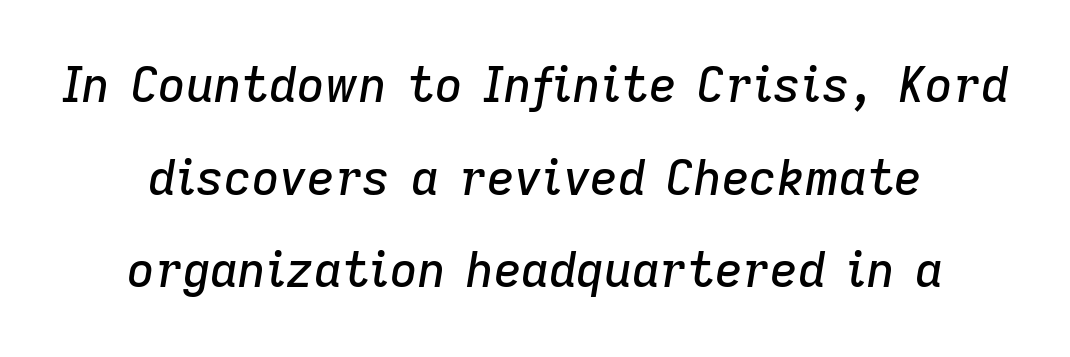
The image shows 48 px text type, italic (leaning right); set centered, loose line spacing (1.93x), normal letter spacing, not underlined; low stroke contrast and a medium x-height.
